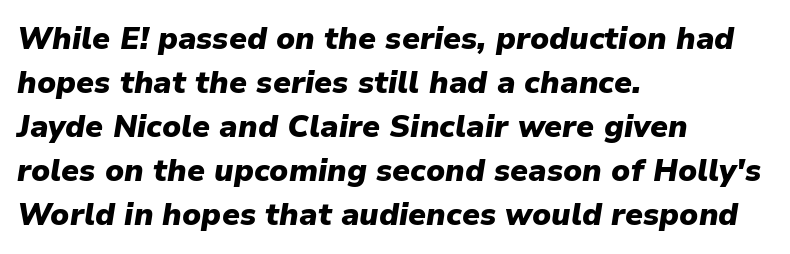
Q: Is the text bold? A: Yes.
Q: Is the text italic (slanted)? A: Yes, it leans right by about 9 degrees.
Q: Is the text underlined? A: No.
Q: How is the paragraph aligned? A: Left-aligned.
Q: Is the spacing between letters normal or unusually wide? A: Normal.
Q: Is the spacing between lines tight, normal or loose? A: Normal.
Q: Width (condensed, normal, or wide)? A: Normal.
Q: Stroke contrast? A: Low.
Q: x-height? A: Medium.
Q: Monospaced? A: No.
